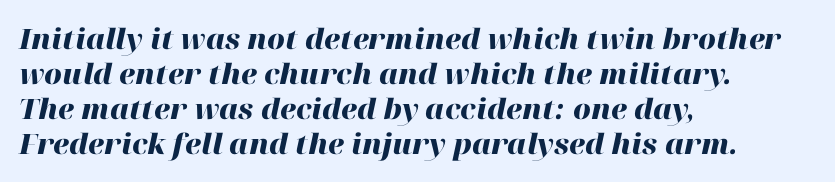
The image shows 28 px heavy type, italic (leaning right); set left-aligned, normal line spacing (1.25x), normal letter spacing, not underlined; high stroke contrast and a medium x-height.
